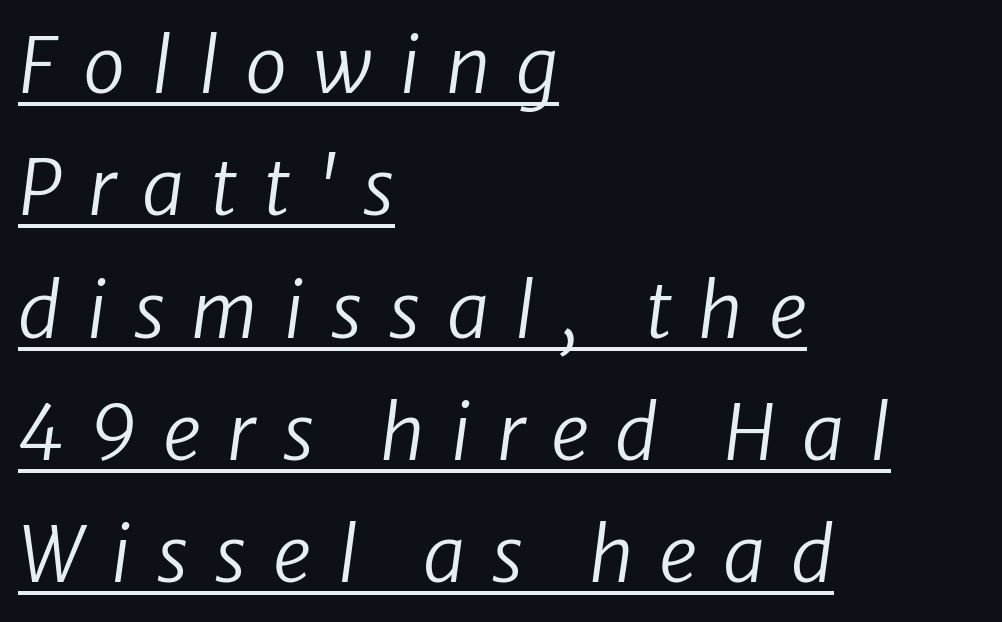
Caption: multi-line text, flush left, ragged right. This sample keeps an unexceptional amount of space between lines. Observe the lean: these are italic letterforms. No chunkiness to these letters — they're not bold. Proportional: the letters do not fall into vertical columns.
